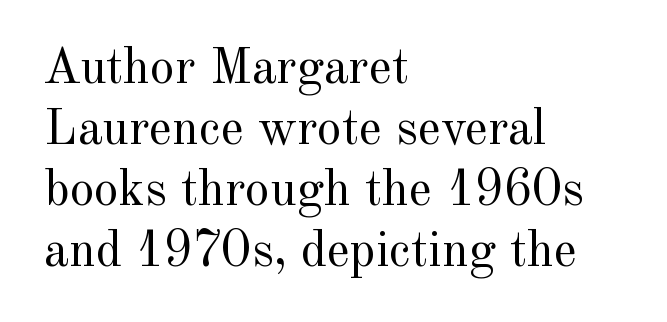
{"serif": "yes", "italic": "no", "bold": "no", "weight": "regular", "width": "normal", "x_height": "small", "monospaced": "no", "underline": "no", "align": "left", "line_spacing_ratio": 1.22, "letter_spacing": "normal", "letter_spacing_em": 0.0, "glyph_px": 50}
